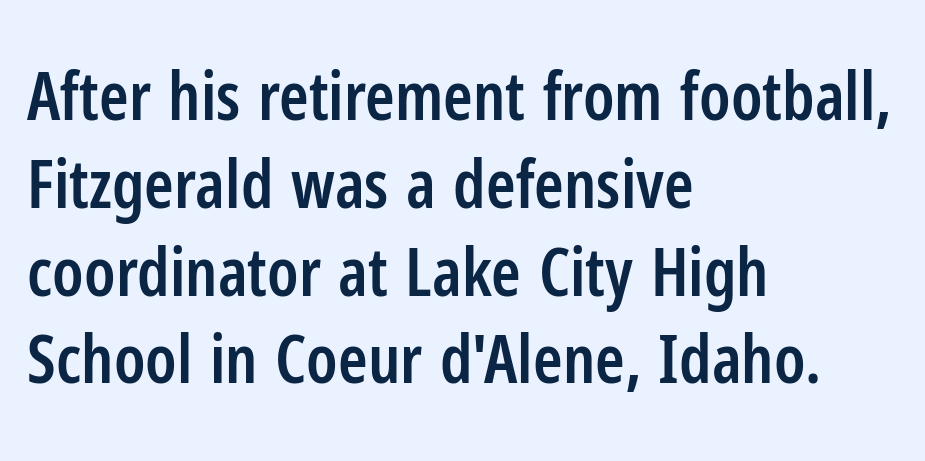
{"serif": "no", "italic": "no", "bold": "semi", "weight": "semibold", "width": "condensed", "stroke_contrast": "low", "x_height": "medium", "monospaced": "no", "underline": "no", "align": "left", "line_spacing": "normal", "line_spacing_ratio": 1.31, "letter_spacing": "normal", "letter_spacing_em": 0.0, "glyph_px": 67}
